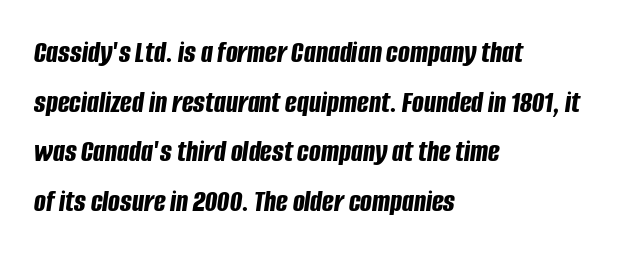
{"italic": "yes", "lean": "right", "slant_degrees": 8, "bold": "yes", "weight": "bold", "width": "condensed", "stroke_contrast": "low", "x_height": "large", "monospaced": "no", "underline": "no", "align": "left", "line_spacing": "normal", "line_spacing_ratio": 1.6, "letter_spacing": "normal", "letter_spacing_em": 0.0, "glyph_px": 31}
